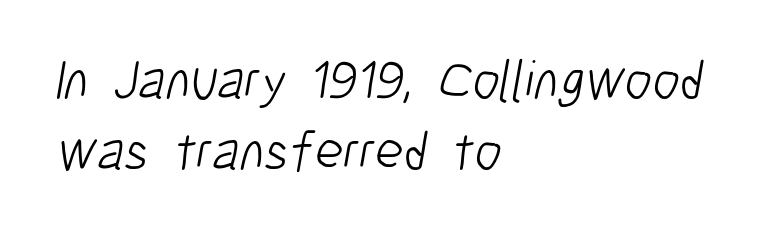
{"serif": "no", "bold": "no", "weight": "light", "width": "condensed", "stroke_contrast": "low", "x_height": "medium", "monospaced": "no", "underline": "no", "align": "left", "line_spacing": "normal", "line_spacing_ratio": 1.3, "letter_spacing": "normal", "letter_spacing_em": 0.0, "glyph_px": 55}
